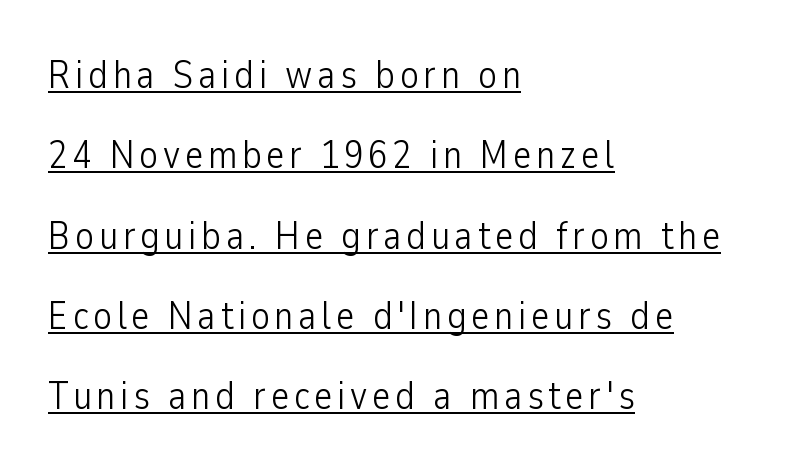
Notice how the passage keeps a crisp vertical edge on the left only. Horizontal bands of white between lines are thick stripes. Is this a fixed-width face? No — the glyphs have proportional, varying widths. Each letter's strokes conclude bluntly, with no projecting serifs. Is the type heavy? It reads as light-to-regular instead. Caption: lettering with a line underneath.
